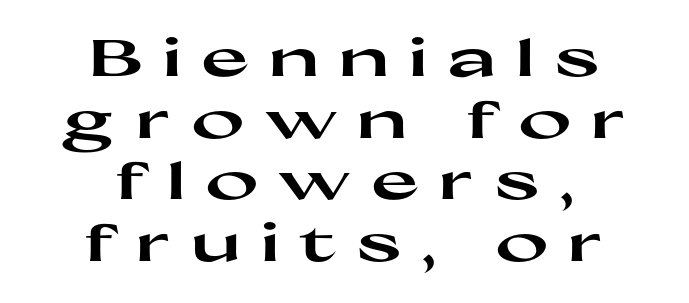
The image shows 51 px heavy, wide sans-serif type, upright; set centered, line spacing 1.21x, unusually wide letter spacing (+0.39 em), not underlined; high stroke contrast and a medium x-height.
